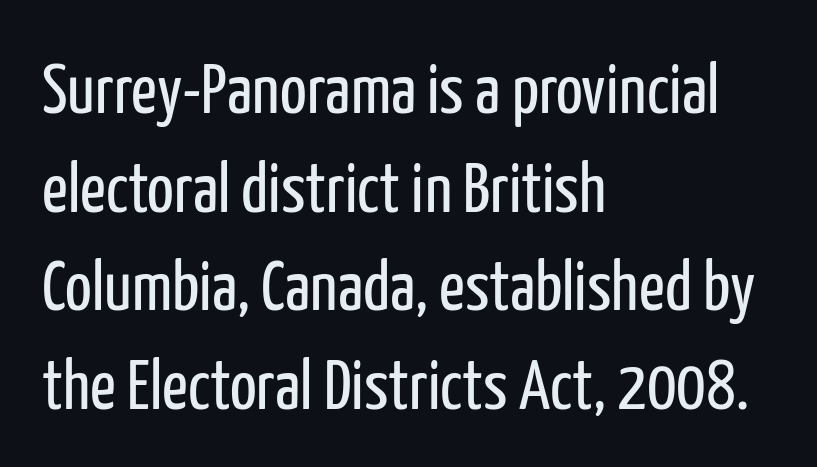
The image shows 71 px regular-weight, condensed sans-serif type, upright; set left-aligned, normal line spacing (1.39x), normal letter spacing, not underlined; low stroke contrast and a medium x-height.
